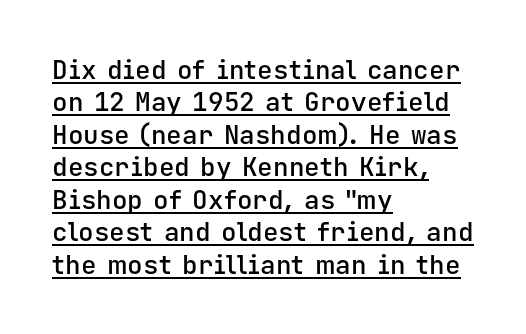
Short and long lines alike share a common starting point at left. The vertical gap from one line to the next is medium. The horizontal fit of the characters is conventional and even. Weight: semibold (demi). The lettering holds an erect, upright posture throughout. The rendered words wear a rule along their underside.
